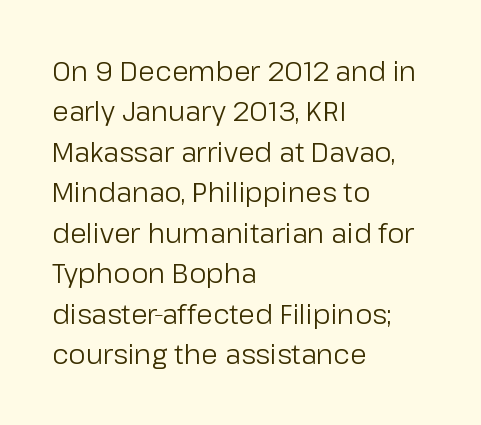
The image shows 27 px text type, upright; set left-aligned, normal line spacing (1.5x), normal letter spacing, not underlined.
